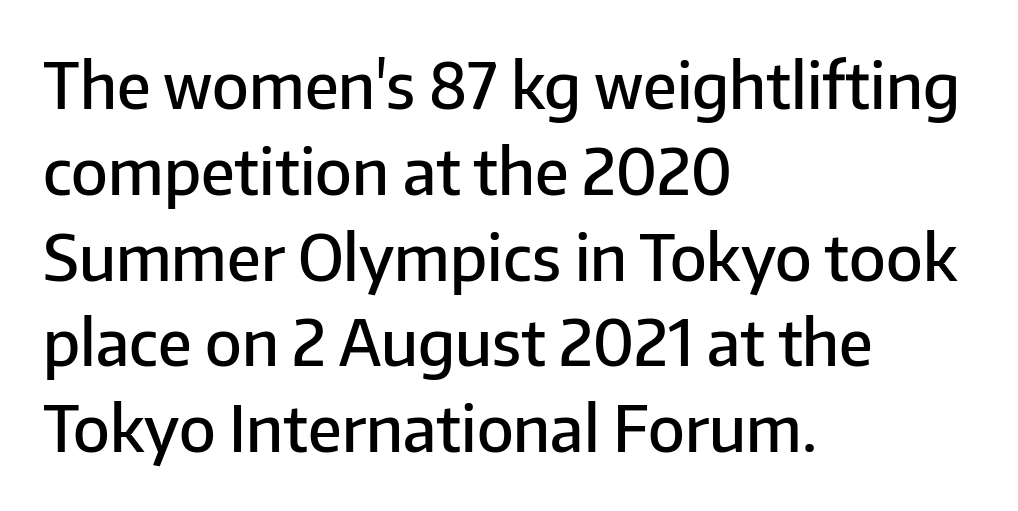
The image shows 64 px semibold sans-serif type, upright; set left-aligned, normal line spacing (1.34x), normal letter spacing, not underlined; low stroke contrast and a medium x-height.
